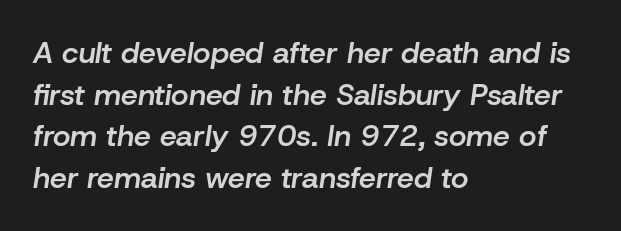
The image shows 30 px semibold type, italic (leaning right); set left-aligned, normal line spacing (1.39x), normal letter spacing, not underlined; low stroke contrast and a medium x-height.
